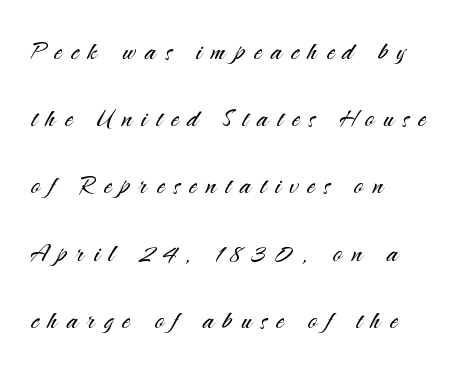
{"serif": "no", "bold": "no", "weight": "light", "width": "normal", "stroke_contrast": "medium", "x_height": "small", "monospaced": "no", "underline": "no", "align": "left", "line_spacing": "loose", "line_spacing_ratio": 2.1, "letter_spacing": "wide", "letter_spacing_em": 0.29, "glyph_px": 32}
